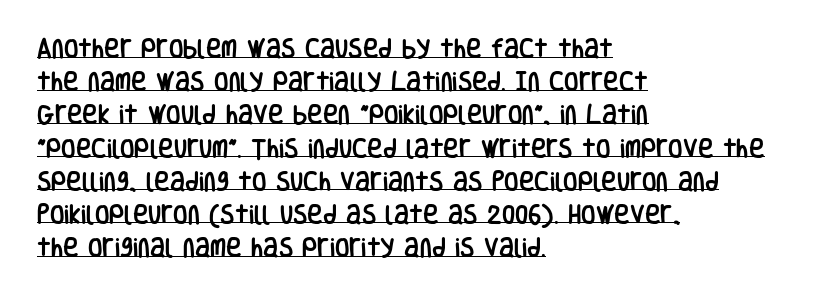
Q: Is the text italic (slanted)? A: No, it is upright.
Q: Is the text underlined? A: Yes.
Q: How is the paragraph aligned? A: Left-aligned.
Q: Is the spacing between letters normal or unusually wide? A: Normal.
Q: Is the spacing between lines tight, normal or loose? A: Normal.
